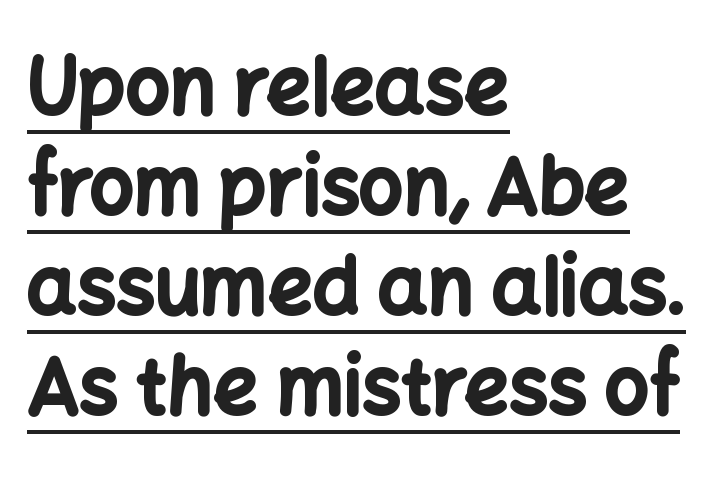
Q: Is the text bold? A: Yes.
Q: Is the text italic (slanted)? A: No, it is upright.
Q: Is the typeface a serif or a sans-serif typeface? A: Sans-serif.
Q: Is the text underlined? A: Yes.
Q: How is the paragraph aligned? A: Left-aligned.
Q: Is the spacing between letters normal or unusually wide? A: Normal.
Q: Is the spacing between lines tight, normal or loose? A: Normal.
Q: Width (condensed, normal, or wide)? A: Normal.
Q: Stroke contrast? A: Low.
Q: x-height? A: Medium.
Q: Monospaced? A: No.
